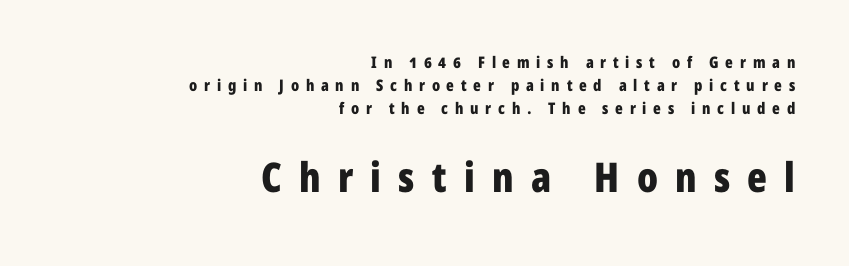
{"serif": "no", "italic": "no", "bold": "yes", "weight": "bold", "width": "condensed", "stroke_contrast": "low", "x_height": "medium", "monospaced": "no", "underline": "no", "align": "right", "line_spacing": "normal", "line_spacing_ratio": 1.44, "letter_spacing": "wide", "letter_spacing_em": 0.42, "larger_block": "second", "size_ratio": 2.56, "glyph_px": 41}
